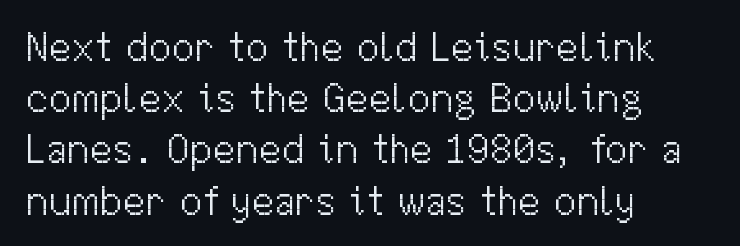
What stands out about the letter spacing? Nothing — it is the standard amount. Lines of text with bare space underneath. Spacing verdict: proportional, widths tailored to each character. The type sits square on the baseline with zero lean. Is there much room between lines? A standard amount, neither cramped nor airy. Each letter's strokes conclude bluntly, with no projecting serifs.
